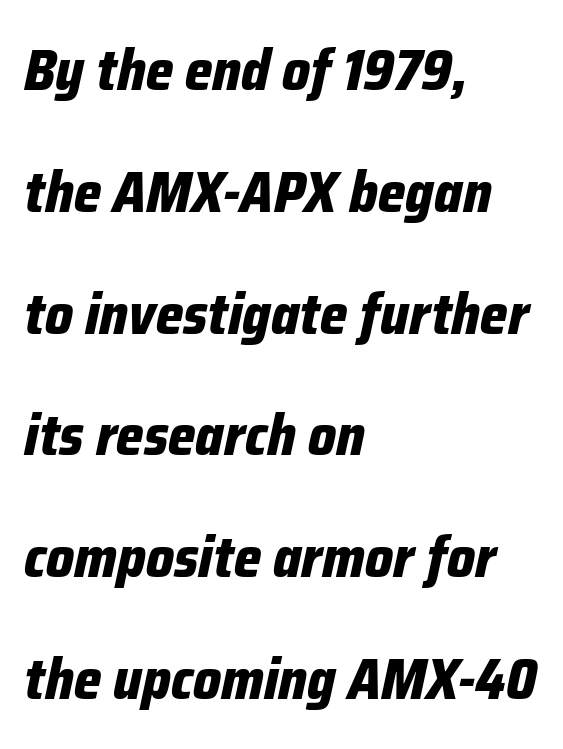
Q: Is the text bold? A: Yes.
Q: Is the text italic (slanted)? A: Yes, it leans right by about 12 degrees.
Q: Is the text underlined? A: No.
Q: How is the paragraph aligned? A: Left-aligned.
Q: Is the spacing between letters normal or unusually wide? A: Normal.
Q: Is the spacing between lines tight, normal or loose? A: Loose.
Q: Width (condensed, normal, or wide)? A: Condensed.
Q: Stroke contrast? A: Low.
Q: x-height? A: Medium.
Q: Monospaced? A: No.
